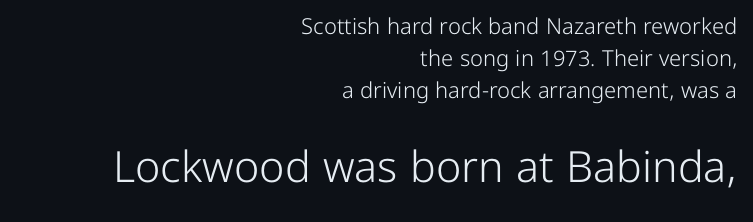
The image shows 43 px light sans-serif type, upright; set right-aligned, normal line spacing (1.46x), normal letter spacing, not underlined; the second (bottom) block is 1.95x larger; low stroke contrast and a medium x-height.
